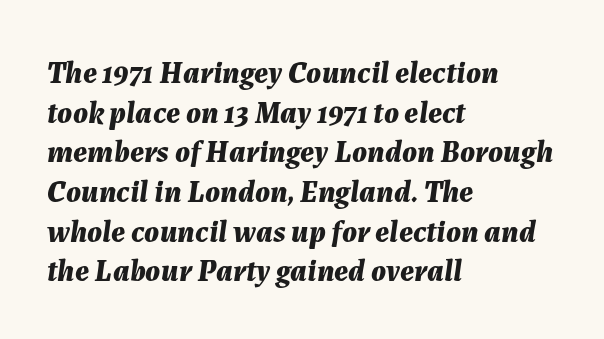
What's the leading like? Ordinary, nothing unusual. The face used here has the dense, thick strokes of a bold. Decoration check: the copy has no underline. This rendering uses left alignment, leaving the right contour irregular. Tracking value appears to be zero — textbook default spacing.
